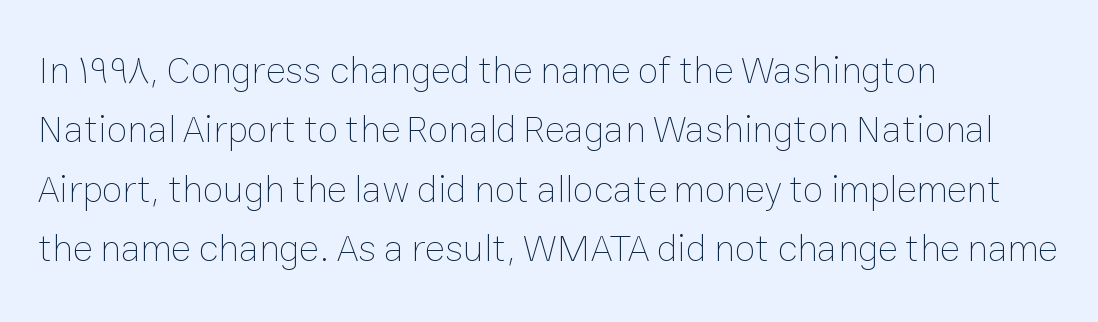
This is roman type, the default non-slanted kind. The passage shown is typed in a proportional face where columns would drift. The designer left line spacing at the default. The lines in this sample share a left origin and differ only in where they stop.
